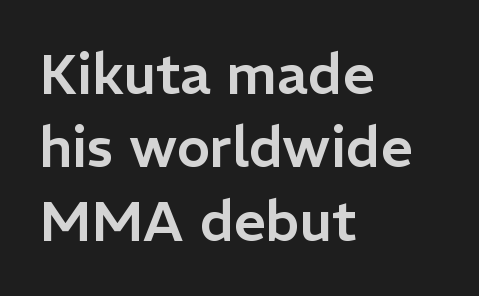
{"serif": "no", "italic": "no", "width": "normal", "stroke_contrast": "low", "x_height": "medium", "monospaced": "no", "underline": "no", "align": "left", "line_spacing": "normal", "line_spacing_ratio": 1.31, "letter_spacing": "normal", "letter_spacing_em": 0.0, "glyph_px": 56}
